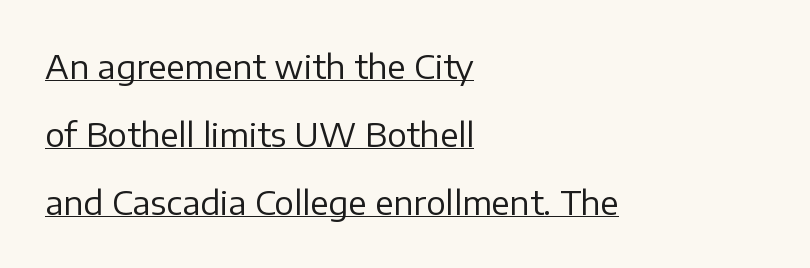
The image shows 33 px regular-weight sans-serif type, upright; set left-aligned, loose line spacing (2.06x), normal letter spacing, underlined; low stroke contrast and a medium x-height.
